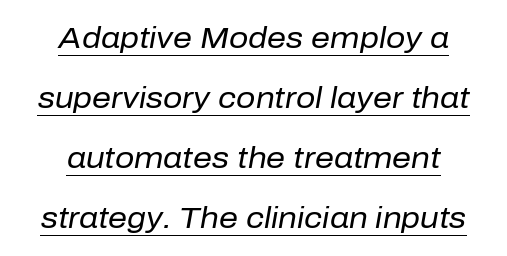
Q: Is the text bold? A: No.
Q: Is the text italic (slanted)? A: Yes, it leans right by about 10 degrees.
Q: Is the text underlined? A: Yes.
Q: How is the paragraph aligned? A: Centered.
Q: Is the spacing between letters normal or unusually wide? A: Normal.
Q: Is the spacing between lines tight, normal or loose? A: Loose.
Q: Width (condensed, normal, or wide)? A: Normal.
Q: Stroke contrast? A: Low.
Q: x-height? A: Medium.
Q: Monospaced? A: No.
